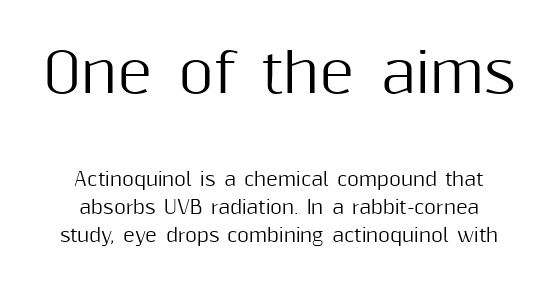
The image shows 54 px sans-serif type, upright; set centered, normal line spacing (1.58x), normal letter spacing, not underlined; the first (top) block is 3.0x larger; medium stroke contrast and a medium x-height.
